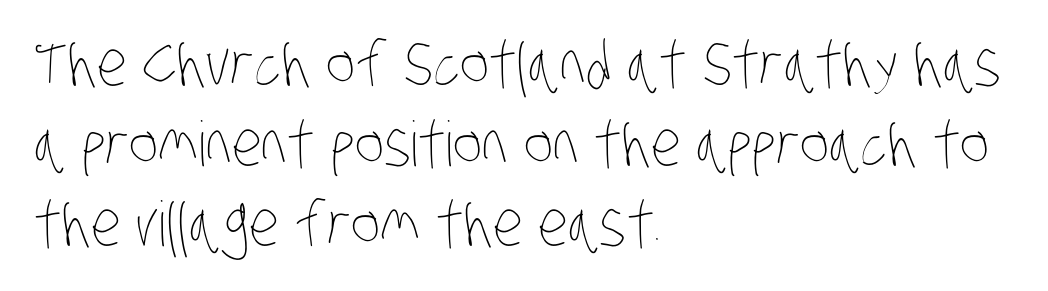
Q: Is the text bold? A: No.
Q: Is the text underlined? A: No.
Q: How is the paragraph aligned? A: Left-aligned.
Q: Is the spacing between letters normal or unusually wide? A: Normal.
Q: Is the spacing between lines tight, normal or loose? A: Normal.
Q: Width (condensed, normal, or wide)? A: Condensed.
Q: Stroke contrast? A: Low.
Q: x-height? A: Large.
Q: Monospaced? A: No.
